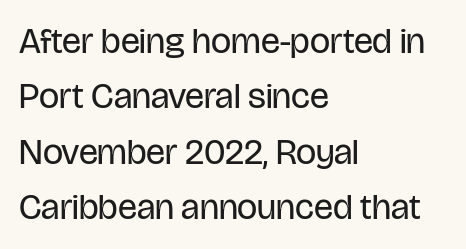
{"serif": "no", "italic": "no", "bold": "no", "weight": "regular", "width": "condensed", "stroke_contrast": "low", "x_height": "large", "monospaced": "no", "underline": "no", "align": "left", "line_spacing": "normal", "line_spacing_ratio": 1.54, "letter_spacing": "normal", "letter_spacing_em": 0.0, "glyph_px": 36}
